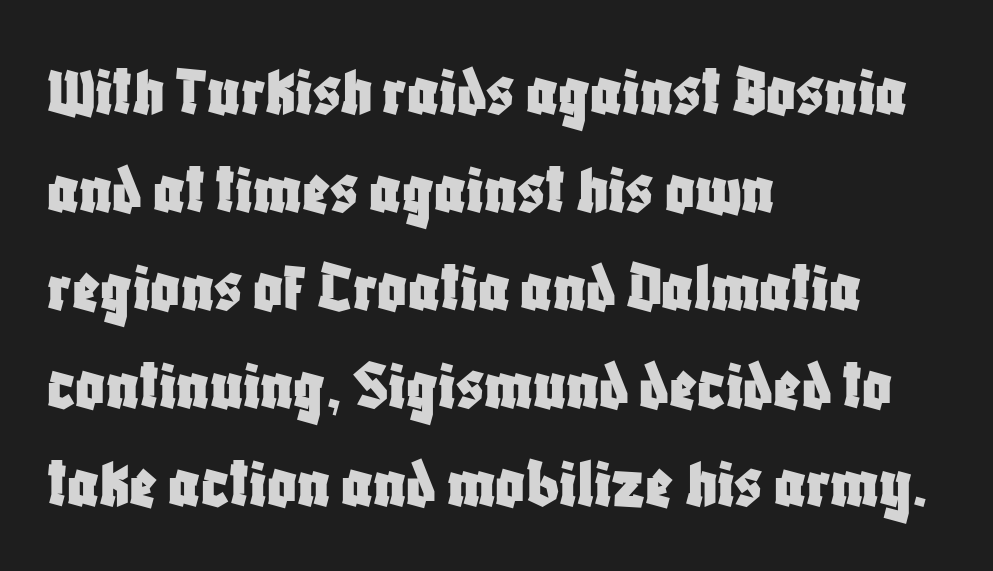
{"serif": "no", "italic": "no", "width": "condensed", "stroke_contrast": "low", "x_height": "large", "monospaced": "no", "underline": "no", "align": "left", "line_spacing": "normal", "line_spacing_ratio": 1.36, "letter_spacing": "normal", "letter_spacing_em": 0.0, "glyph_px": 72}
